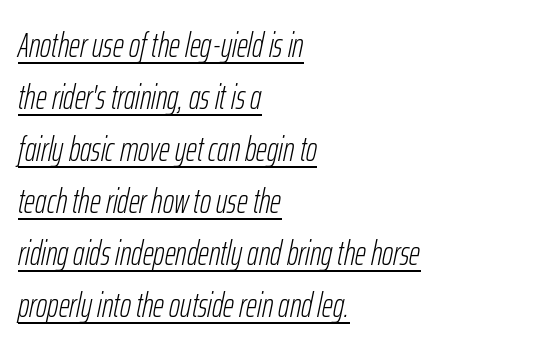
The image shows 34 px light, condensed type, italic (leaning right); set left-aligned, normal line spacing (1.53x), normal letter spacing, underlined; low stroke contrast and a medium x-height.
